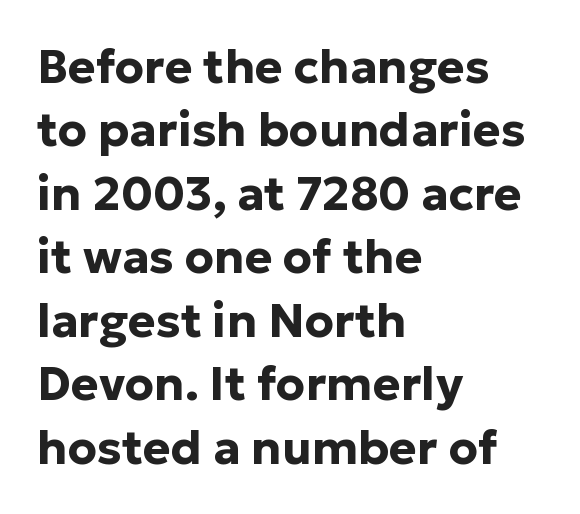
Q: Is the text bold? A: Yes.
Q: Is the text italic (slanted)? A: No, it is upright.
Q: Is the typeface a serif or a sans-serif typeface? A: Sans-serif.
Q: Is the text underlined? A: No.
Q: How is the paragraph aligned? A: Left-aligned.
Q: Is the spacing between letters normal or unusually wide? A: Normal.
Q: Is the spacing between lines tight, normal or loose? A: Normal.
Q: Width (condensed, normal, or wide)? A: Normal.
Q: Stroke contrast? A: Low.
Q: x-height? A: Medium.
Q: Monospaced? A: No.
